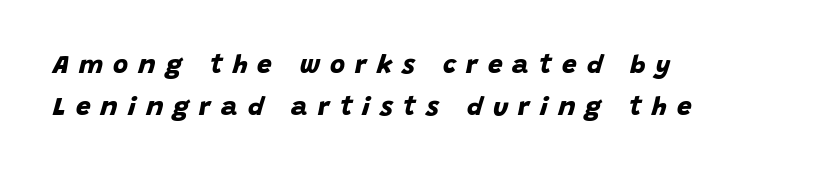
The image shows 26 px bold type; set left-aligned, normal line spacing (1.6x), unusually wide letter spacing (+0.39 em), not underlined.
